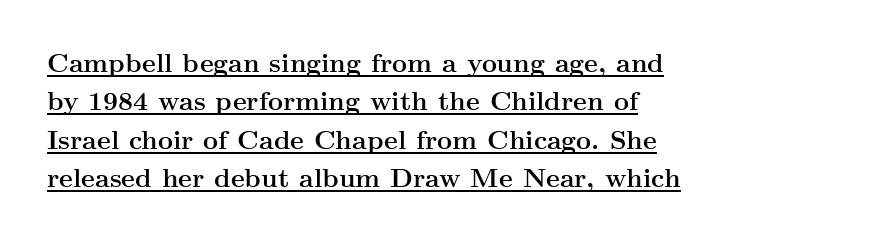
{"italic": "no", "bold": "yes", "underline": "yes", "align": "left", "line_spacing": "normal", "line_spacing_ratio": 1.48, "letter_spacing": "normal", "letter_spacing_em": 0.0, "glyph_px": 26}
